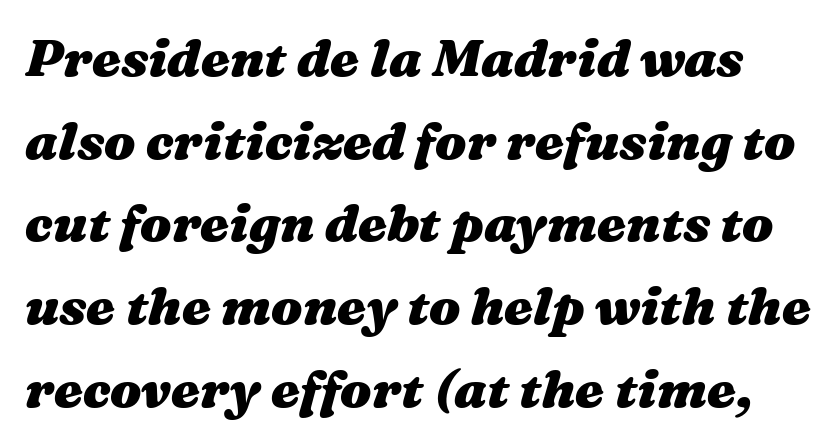
The image shows 52 px heavy, wide type, italic (leaning right); set normal line spacing (1.59x), normal letter spacing, not underlined; medium stroke contrast and a medium x-height.
